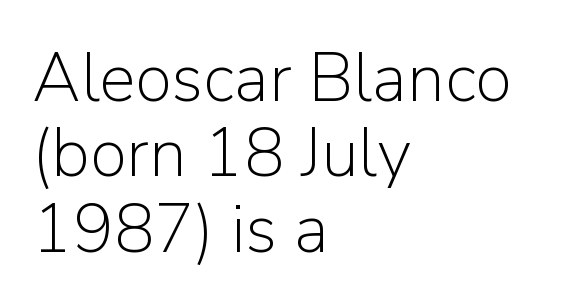
Q: Is the text bold? A: No.
Q: Is the text italic (slanted)? A: No, it is upright.
Q: Is the typeface a serif or a sans-serif typeface? A: Sans-serif.
Q: Is the text underlined? A: No.
Q: How is the paragraph aligned? A: Left-aligned.
Q: Is the spacing between letters normal or unusually wide? A: Normal.
Q: Is the spacing between lines tight, normal or loose? A: Tight.
Q: Width (condensed, normal, or wide)? A: Normal.
Q: Stroke contrast? A: Low.
Q: x-height? A: Medium.
Q: Monospaced? A: No.
